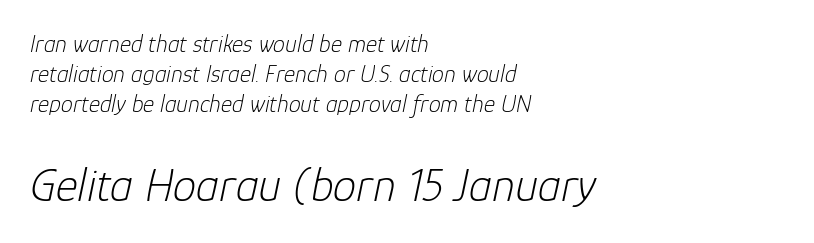
Varying glyph widths throughout — classic text-font behaviour. If you squint, the bottom block still reads clearly — it's the larger of the two. Compared with a centered layout, this one pins lines to the left instead. Yep, that's italic — everything's leaning. The typesetting does not lean heavy: it is not bold. Does the leading feel generous? No, just average.
